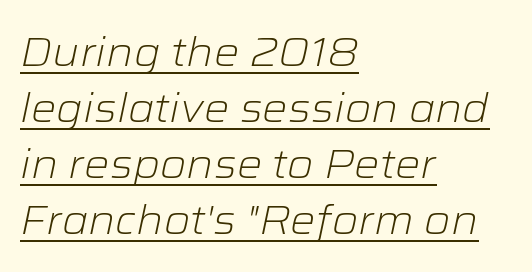
The face looks like a standard text weight, possibly lighter. The passage shown is underscored from start to finish. Do the characters align in a grid? No, the font is proportional. Regular leading. Notice how the stems are inclined rather than vertical — that's the hallmark of italics.
